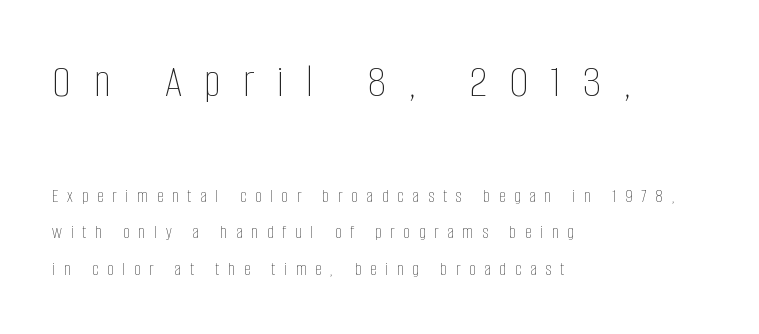
Q: Is the text bold? A: No.
Q: Is the text italic (slanted)? A: No, it is upright.
Q: Is the text underlined? A: No.
Q: How is the paragraph aligned? A: Left-aligned.
Q: Is the spacing between letters normal or unusually wide? A: Unusually wide.
Q: Is the spacing between lines tight, normal or loose? A: Loose.
Q: Which block of text is set in a larger size, the first (top) or the second (bottom)? A: The first (top) one.
Q: Width (condensed, normal, or wide)? A: Condensed.
Q: Stroke contrast? A: Low.
Q: x-height? A: Large.
Q: Monospaced? A: No.
